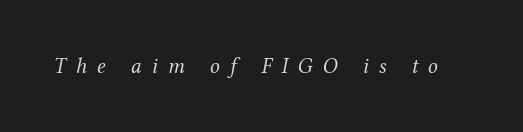
{"italic": "yes", "lean": "right", "slant_degrees": 12, "bold": "no", "underline": "no", "letter_spacing": "wide", "letter_spacing_em": 0.45, "glyph_px": 22}
